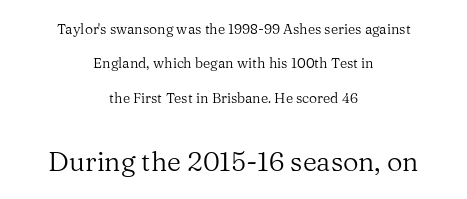
Vertically, the passage feels expansive, rows floating well apart. The font is comparable to plain body text, perhaps lighter. Ordinary non-slanted type is in use. Only glyphs here, with clear space below each row.
